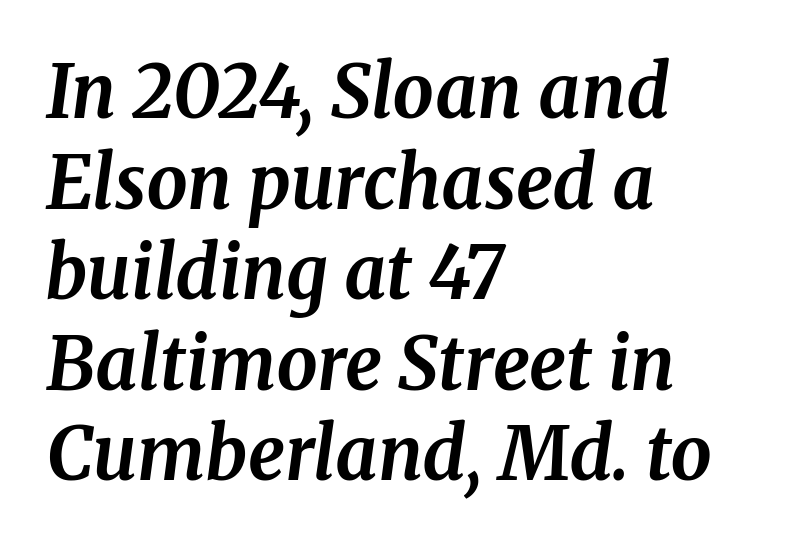
Q: Is the text bold? A: Yes.
Q: Is the text italic (slanted)? A: Yes, it leans right by about 8 degrees.
Q: Is the typeface a serif or a sans-serif typeface? A: Serif.
Q: Is the text underlined? A: No.
Q: How is the paragraph aligned? A: Left-aligned.
Q: Is the spacing between letters normal or unusually wide? A: Normal.
Q: Width (condensed, normal, or wide)? A: Normal.
Q: Stroke contrast? A: Medium.
Q: x-height? A: Medium.
Q: Monospaced? A: No.
